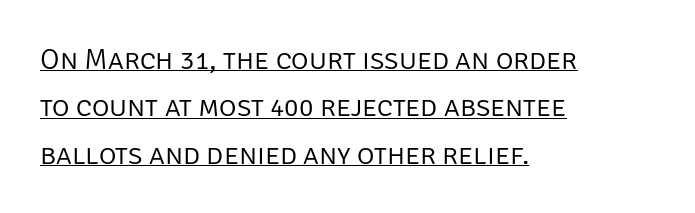
The image shows 30 px light sans-serif type, upright; set left-aligned, normal line spacing (1.58x), normal letter spacing, underlined; low stroke contrast and a large x-height.
